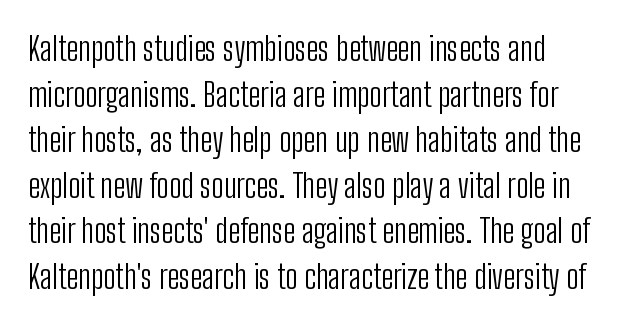
Q: Is the text bold? A: No.
Q: Is the text italic (slanted)? A: No, it is upright.
Q: Is the typeface a serif or a sans-serif typeface? A: Sans-serif.
Q: Is the text underlined? A: No.
Q: Is the spacing between letters normal or unusually wide? A: Normal.
Q: Is the spacing between lines tight, normal or loose? A: Normal.
Q: Width (condensed, normal, or wide)? A: Condensed.
Q: Stroke contrast? A: Low.
Q: x-height? A: Medium.
Q: Monospaced? A: No.
